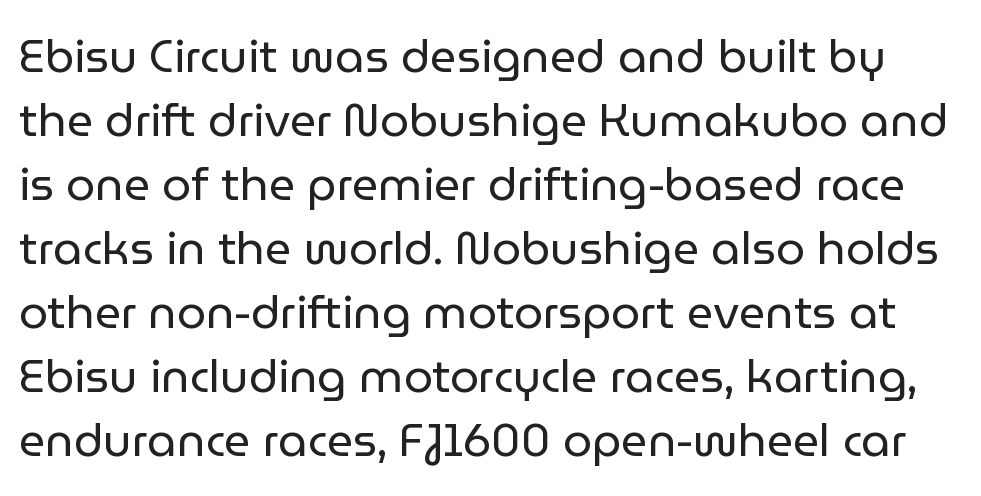
These lines are rendered in a variable-pitch font. The type is set solid horizontally, with unmodified tracking. Weight: in the light-to-regular range. Is there much room between lines? A standard amount, neither cramped nor airy.
